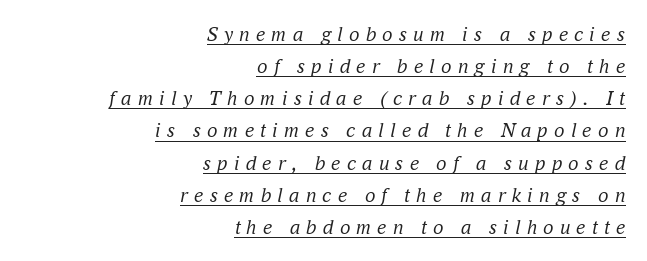
The image shows 21 px text type, italic (leaning right); set right-aligned, normal line spacing (1.53x), unusually wide letter spacing (+0.29 em), underlined.
